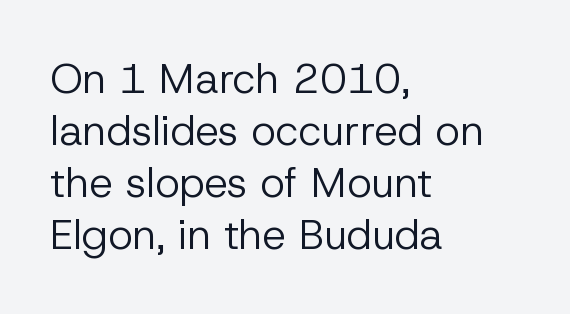
The image shows 42 px regular-weight sans-serif type, upright; set left-aligned, line spacing 1.24x, normal letter spacing, not underlined; low stroke contrast and a medium x-height.
